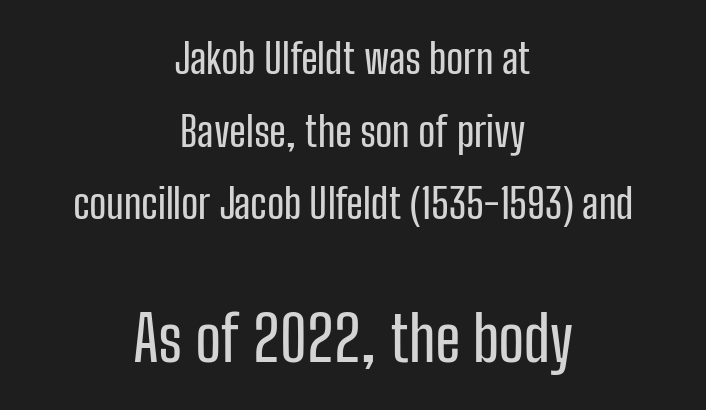
Q: Is the text italic (slanted)? A: No, it is upright.
Q: Is the typeface a serif or a sans-serif typeface? A: Sans-serif.
Q: Is the text underlined? A: No.
Q: How is the paragraph aligned? A: Centered.
Q: Is the spacing between letters normal or unusually wide? A: Normal.
Q: Which block of text is set in a larger size, the first (top) or the second (bottom)? A: The second (bottom) one.
Q: Width (condensed, normal, or wide)? A: Condensed.
Q: Stroke contrast? A: Low.
Q: x-height? A: Medium.
Q: Monospaced? A: No.
